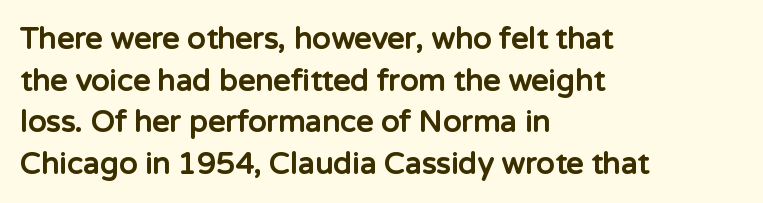
Just letters on the line, the space beneath them empty. Notice how descenders clear the ascenders below comfortably — that's standard leading. Nobody touched the tracking dial on this one. If you drew a line through each stem, it would be perfectly vertical. Serifs: no, the terminals of the letterforms are clean.
